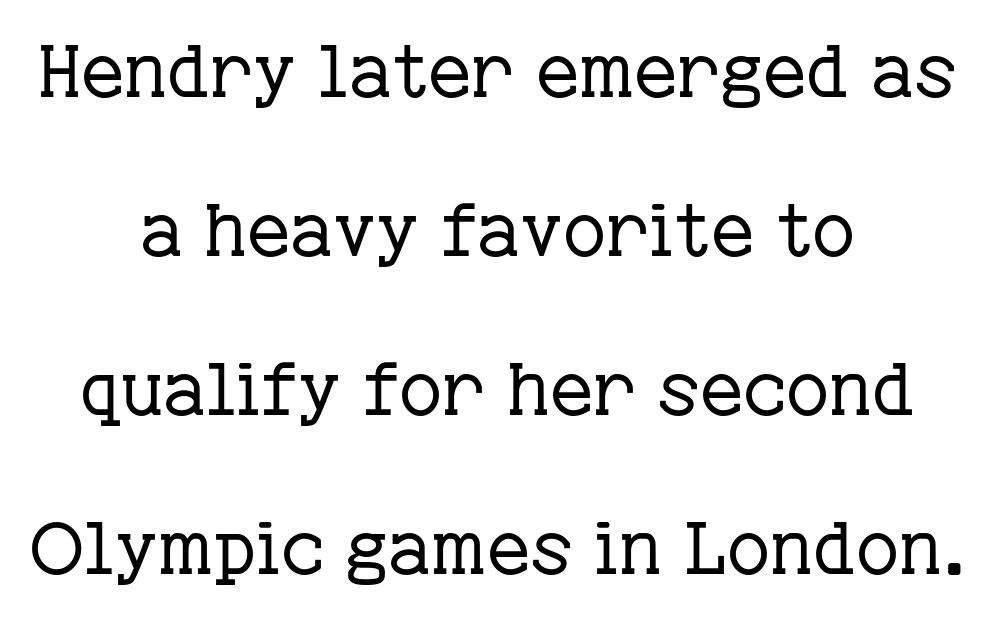
Q: Is the text bold? A: No.
Q: Is the text italic (slanted)? A: No, it is upright.
Q: Is the typeface a serif or a sans-serif typeface? A: Serif.
Q: Is the text underlined? A: No.
Q: How is the paragraph aligned? A: Centered.
Q: Is the spacing between letters normal or unusually wide? A: Normal.
Q: Is the spacing between lines tight, normal or loose? A: Loose.
Q: Width (condensed, normal, or wide)? A: Normal.
Q: Stroke contrast? A: Low.
Q: x-height? A: Medium.
Q: Monospaced? A: No.
